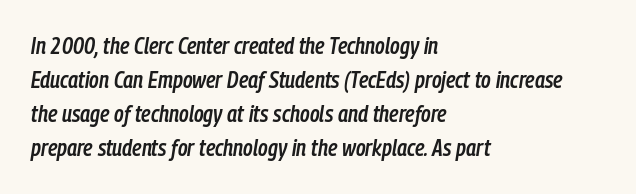
Q: Is the text bold? A: Semi-bold.
Q: Is the text italic (slanted)? A: Yes, it leans right by about 9 degrees.
Q: Is the text underlined? A: No.
Q: How is the paragraph aligned? A: Left-aligned.
Q: Is the spacing between letters normal or unusually wide? A: Normal.
Q: Is the spacing between lines tight, normal or loose? A: Normal.
